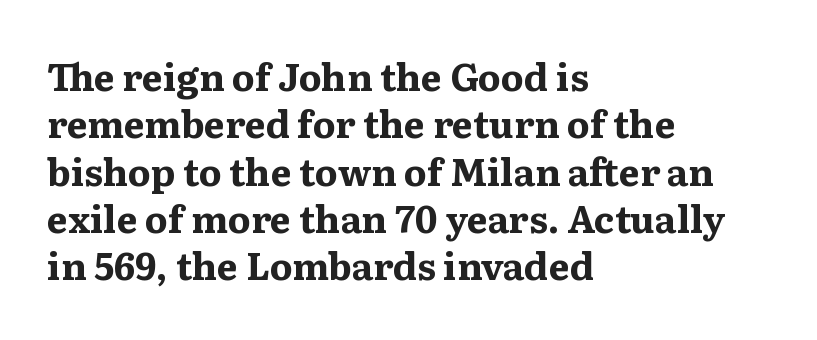
Q: Is the text bold? A: Yes.
Q: Is the text italic (slanted)? A: No, it is upright.
Q: Is the typeface a serif or a sans-serif typeface? A: Serif.
Q: Is the text underlined? A: No.
Q: How is the paragraph aligned? A: Left-aligned.
Q: Is the spacing between letters normal or unusually wide? A: Normal.
Q: Is the spacing between lines tight, normal or loose? A: Normal.
Q: Width (condensed, normal, or wide)? A: Wide.
Q: Stroke contrast? A: Medium.
Q: x-height? A: Medium.
Q: Monospaced? A: No.
